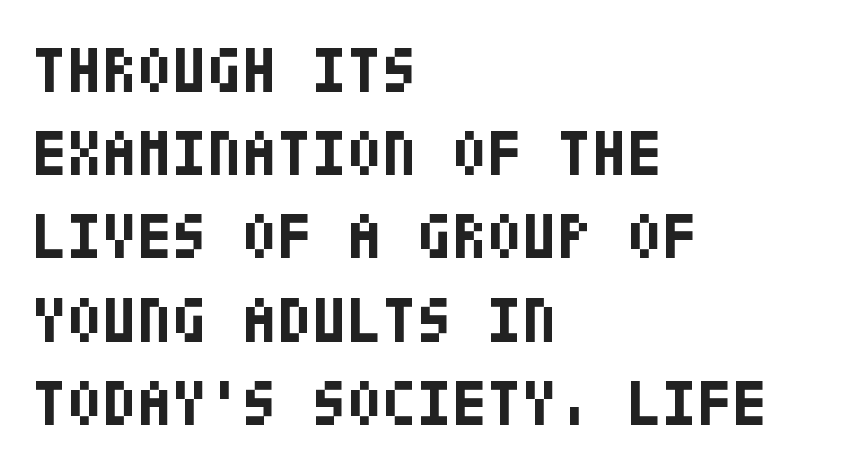
The image shows 64 px bold, condensed sans-serif type, upright; set left-aligned, normal line spacing (1.3x), normal letter spacing, not underlined; low stroke contrast and a large x-height.
